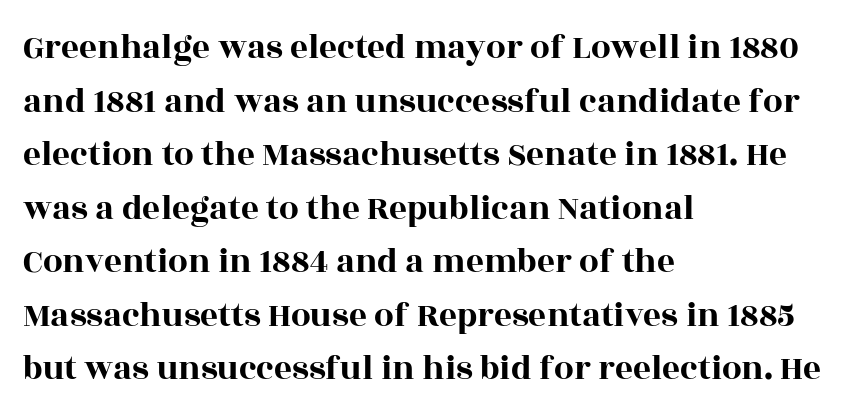
Note the varied advance widths — an 'i' is clearly narrower than an 'm'. The passage shown has conventional tracking throughout. In CSS terms this would be text-align: left. The axis of the letterforms is exactly vertical. The text was rendered using a seriffed face with decorative stroke endings.
